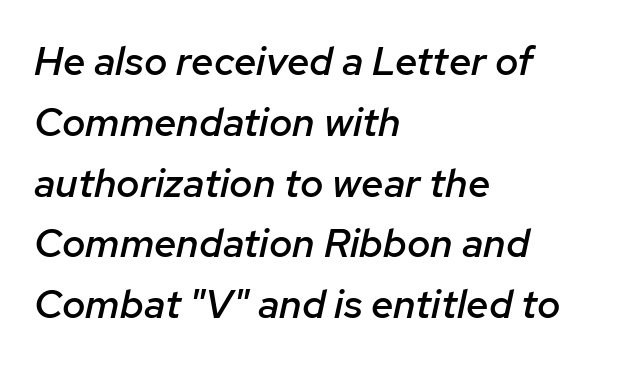
Q: Is the text bold? A: Semi-bold.
Q: Is the text italic (slanted)? A: Yes, it leans right by about 12 degrees.
Q: Is the text underlined? A: No.
Q: How is the paragraph aligned? A: Left-aligned.
Q: Is the spacing between letters normal or unusually wide? A: Normal.
Q: Is the spacing between lines tight, normal or loose? A: Normal.
Q: Width (condensed, normal, or wide)? A: Normal.
Q: Stroke contrast? A: Low.
Q: x-height? A: Medium.
Q: Monospaced? A: No.
